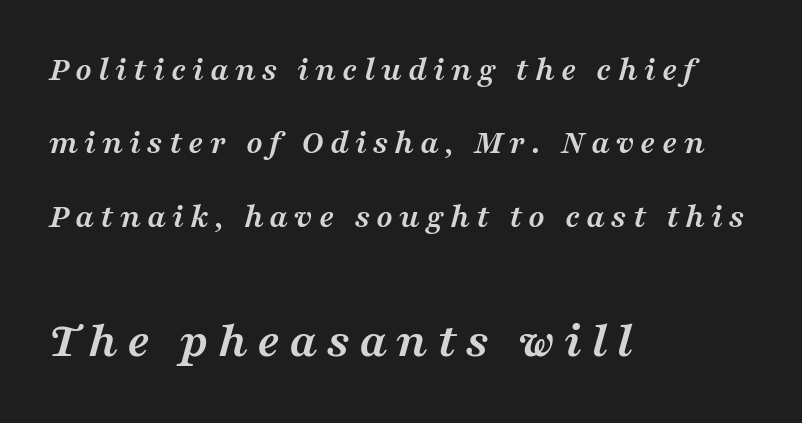
Each line starts at the same left margin while the right side varies. Every character sits at an angle, as italics do. The specimen omits any rule beneath the text block's lines. Type size steps up from the first block to the second. Note the varied advance widths — an 'i' is clearly narrower than an 'm'. The strokes are fattened all the way to bold.
